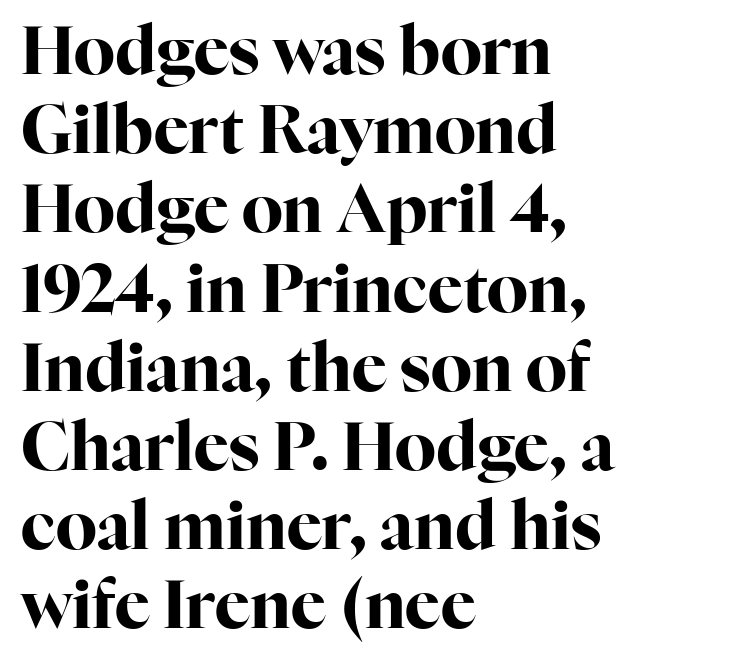
{"serif": "yes", "italic": "no", "bold": "yes", "weight": "bold", "width": "normal", "stroke_contrast": "high", "x_height": "medium", "monospaced": "no", "underline": "no", "align": "left", "line_spacing_ratio": 1.2, "letter_spacing": "normal", "letter_spacing_em": 0.0, "glyph_px": 66}
